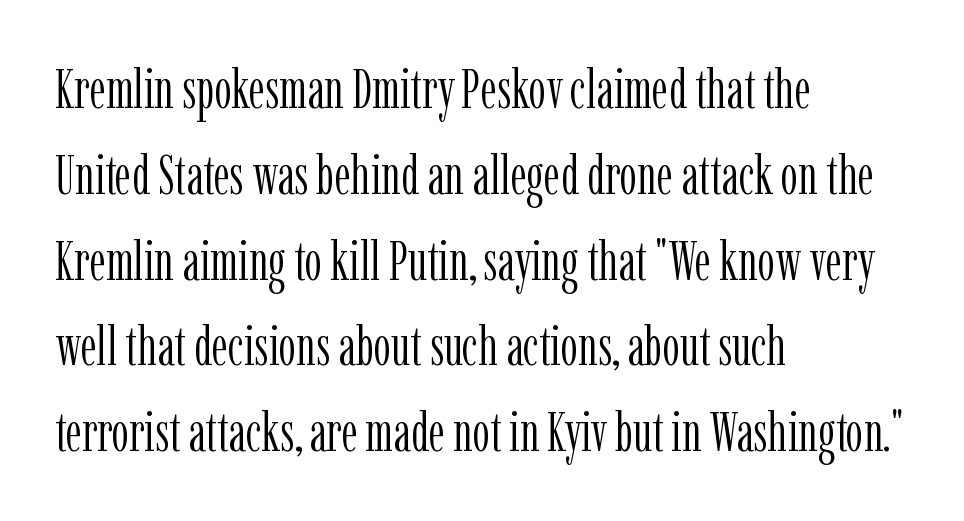
Is the stroke heavy? The answer is a plain regular-or-lighter. Layout note: lines flush left. Here the designer chose a conventional face with non-uniform glyph widths. Notice how the stems are strictly vertical — no italics here. The passage shown is not underscored anywhere.
